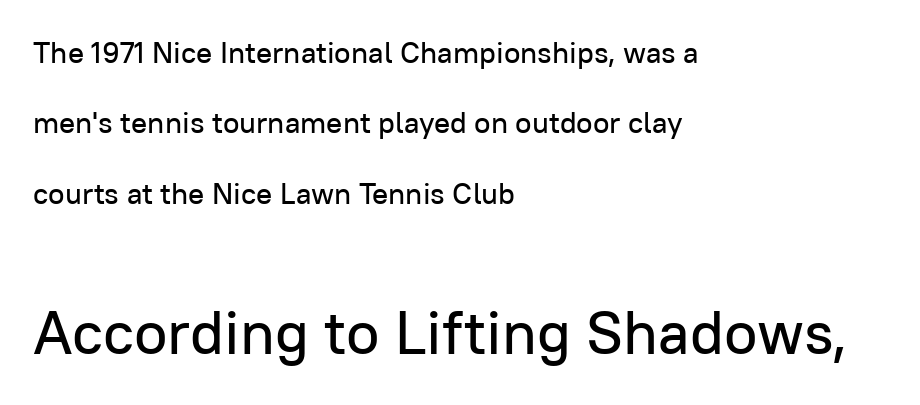
{"serif": "no", "italic": "no", "width": "normal", "stroke_contrast": "low", "x_height": "medium", "monospaced": "no", "underline": "no", "align": "left", "line_spacing": "loose", "line_spacing_ratio": 2.35, "letter_spacing": "normal", "letter_spacing_em": 0.0, "larger_block": "second", "size_ratio": 2.03, "glyph_px": 61}
